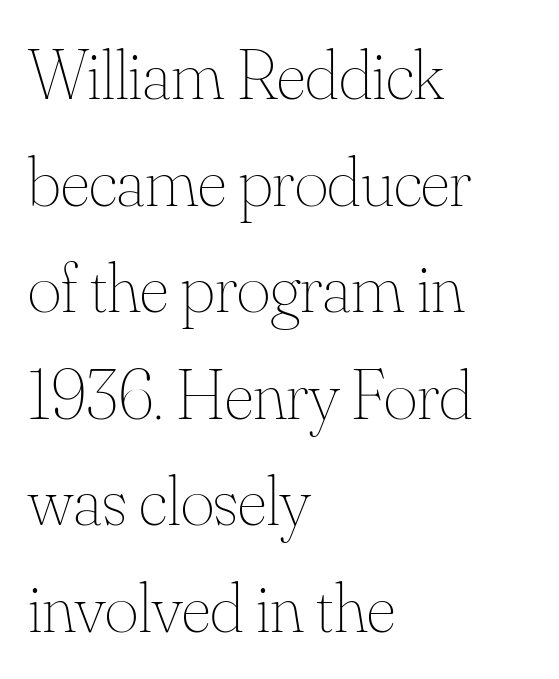
The image shows 72 px thin type, upright; set left-aligned, normal line spacing (1.48x), normal letter spacing, not underlined; medium stroke contrast and a small x-height.
